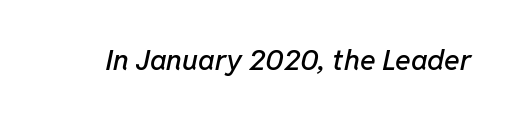
The image shows 29 px text type, italic (leaning right); set normal letter spacing, not underlined; low stroke contrast and a medium x-height.
